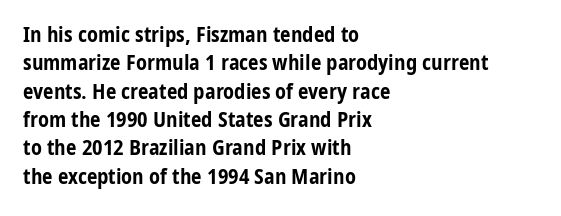
The image shows 21 px bold type, upright; set left-aligned, normal line spacing (1.35x), normal letter spacing, not underlined.
